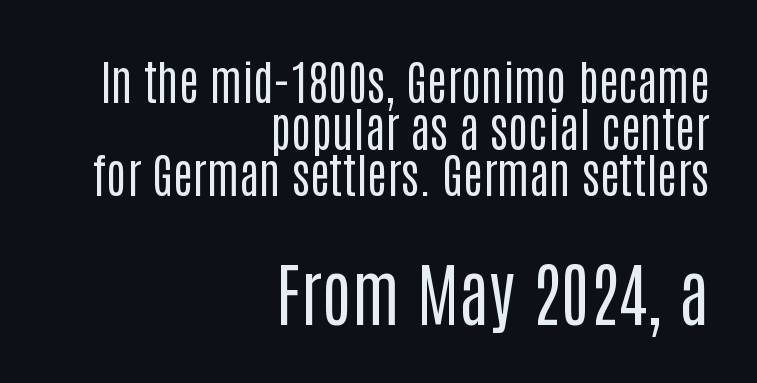
Here the designer chose a conventional face with non-uniform glyph widths. The area under the type is left untouched. Vertical stems look standard width or narrower in stroke. Nobody touched the tracking dial on this one. Notice how descenders almost collide with the ascenders below — that's tight leading.
